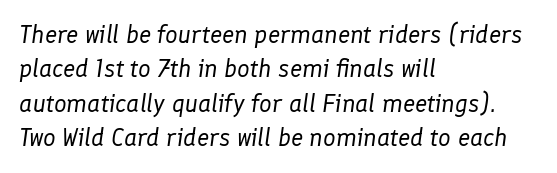
The image shows 25 px text type, italic (leaning right); set left-aligned, normal line spacing (1.38x), normal letter spacing, not underlined.
